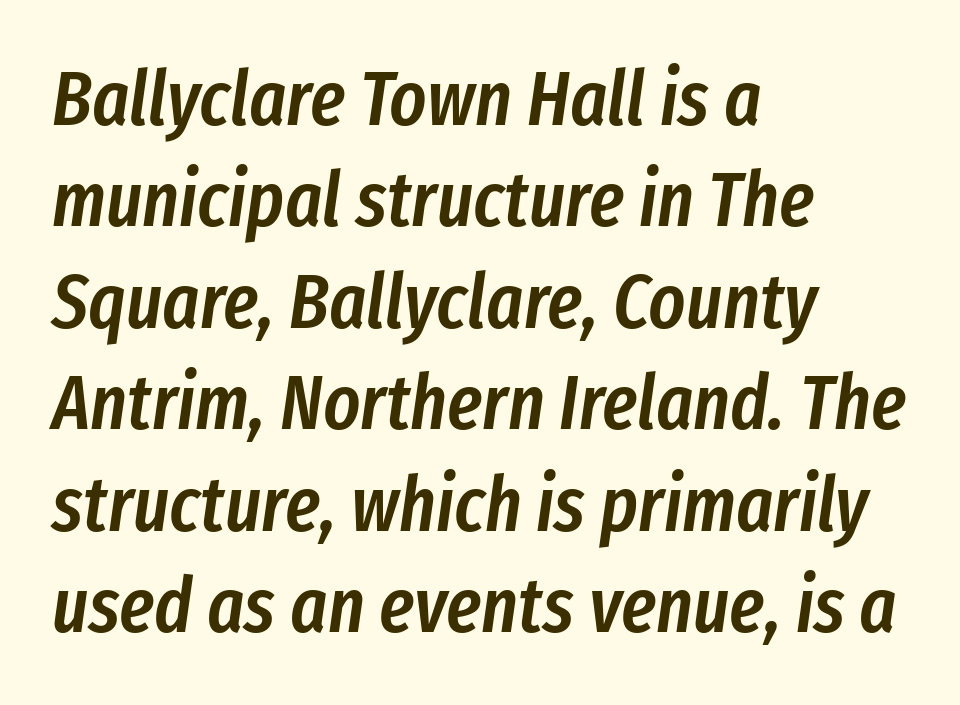
{"italic": "yes", "lean": "right", "slant_degrees": 8, "bold": "semi", "weight": "semibold", "width": "condensed", "stroke_contrast": "low", "x_height": "medium", "monospaced": "no", "underline": "no", "align": "left", "line_spacing": "normal", "line_spacing_ratio": 1.3, "letter_spacing": "normal", "letter_spacing_em": 0.0, "glyph_px": 78}
